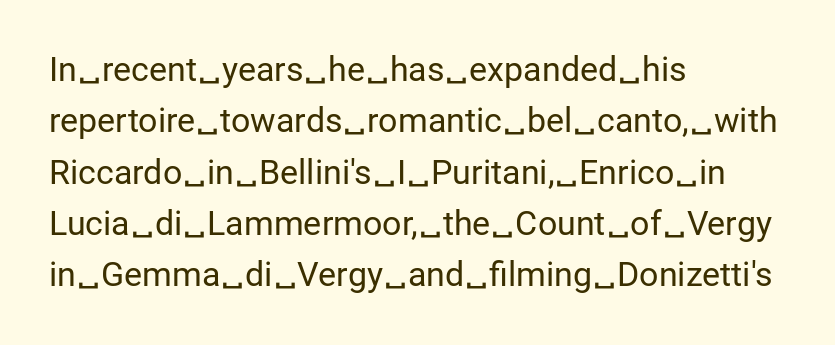
Q: Is the text bold? A: No.
Q: Is the text italic (slanted)? A: No, it is upright.
Q: Is the typeface a serif or a sans-serif typeface? A: Sans-serif.
Q: Is the text underlined? A: No.
Q: How is the paragraph aligned? A: Left-aligned.
Q: Is the spacing between letters normal or unusually wide? A: Normal.
Q: Is the spacing between lines tight, normal or loose? A: Normal.
Q: Width (condensed, normal, or wide)? A: Normal.
Q: Stroke contrast? A: Low.
Q: x-height? A: Medium.
Q: Monospaced? A: No.
